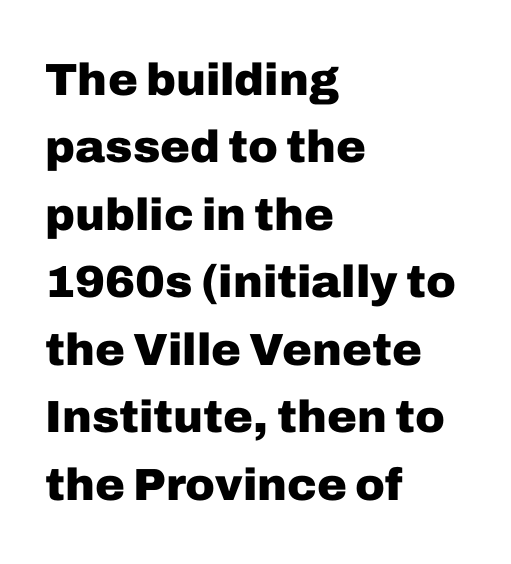
Q: Is the text bold? A: Yes.
Q: Is the text italic (slanted)? A: No, it is upright.
Q: Is the typeface a serif or a sans-serif typeface? A: Sans-serif.
Q: Is the text underlined? A: No.
Q: How is the paragraph aligned? A: Left-aligned.
Q: Is the spacing between letters normal or unusually wide? A: Normal.
Q: Is the spacing between lines tight, normal or loose? A: Normal.
Q: Width (condensed, normal, or wide)? A: Normal.
Q: Stroke contrast? A: Low.
Q: x-height? A: Medium.
Q: Monospaced? A: No.
